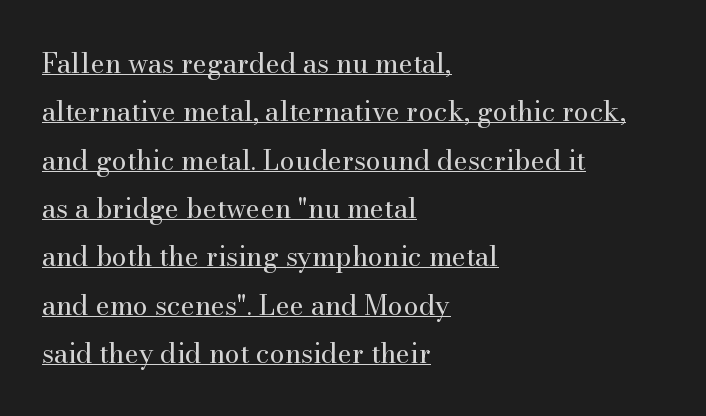
{"italic": "no", "bold": "no", "underline": "yes", "align": "left", "line_spacing_ratio": 1.79, "letter_spacing": "normal", "letter_spacing_em": 0.0, "glyph_px": 27}
